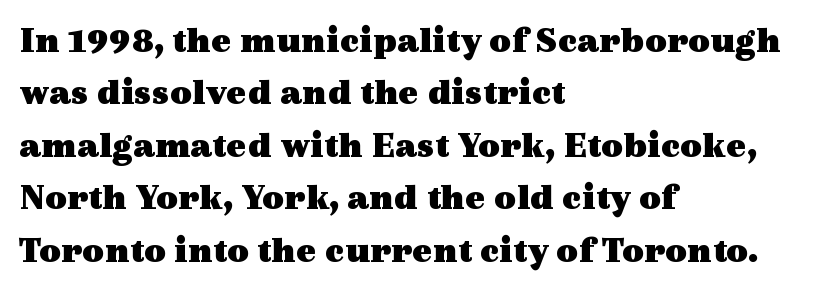
{"serif": "yes", "italic": "no", "bold": "yes", "weight": "heavy", "width": "wide", "x_height": "medium", "monospaced": "no", "underline": "no", "align": "left", "line_spacing": "normal", "line_spacing_ratio": 1.38, "letter_spacing": "normal", "letter_spacing_em": 0.0, "glyph_px": 38}
